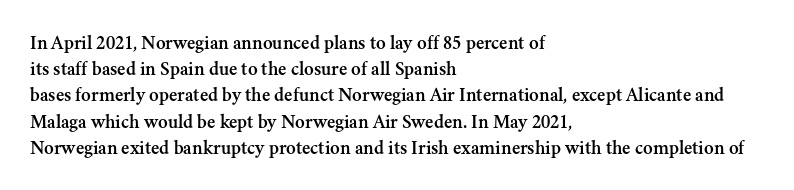
The image shows 20 px text type, upright; set left-aligned, normal line spacing (1.31x), normal letter spacing, not underlined.
